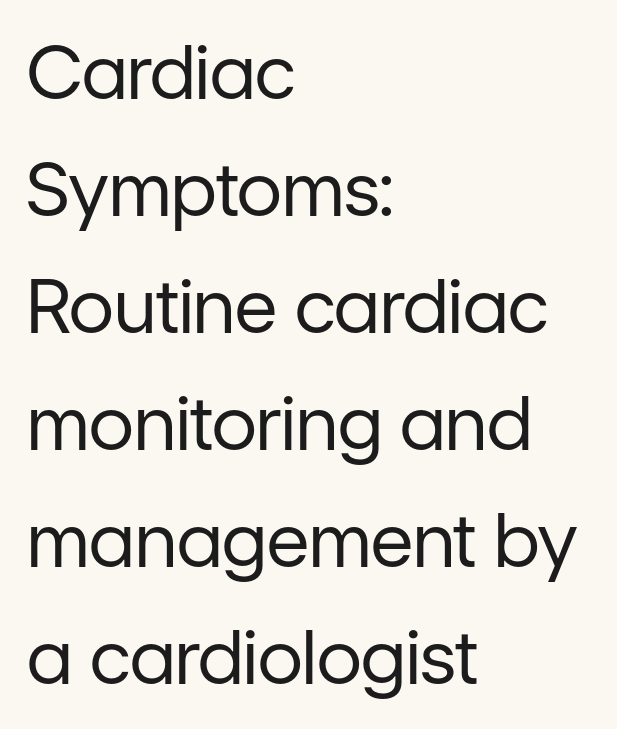
The image shows 74 px regular-weight sans-serif type, upright; set left-aligned, normal line spacing (1.58x), normal letter spacing, not underlined; low stroke contrast and a medium x-height.
